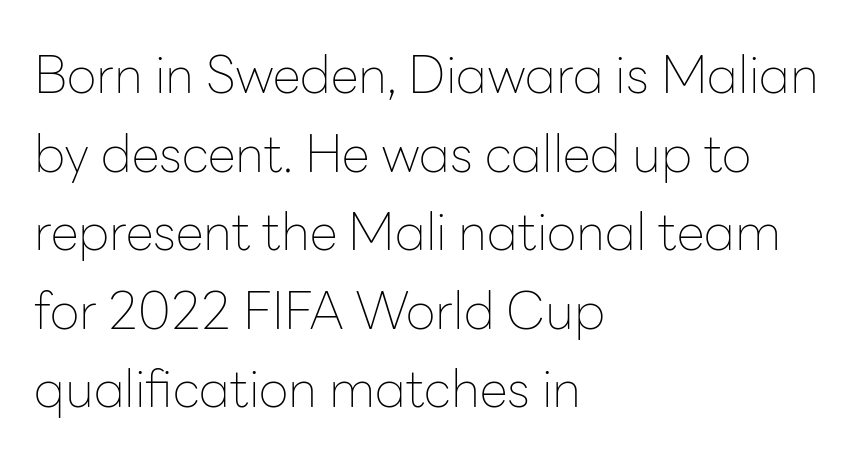
The image shows 51 px thin sans-serif type, upright; set left-aligned, normal line spacing (1.54x), normal letter spacing, not underlined; low stroke contrast and a medium x-height.
